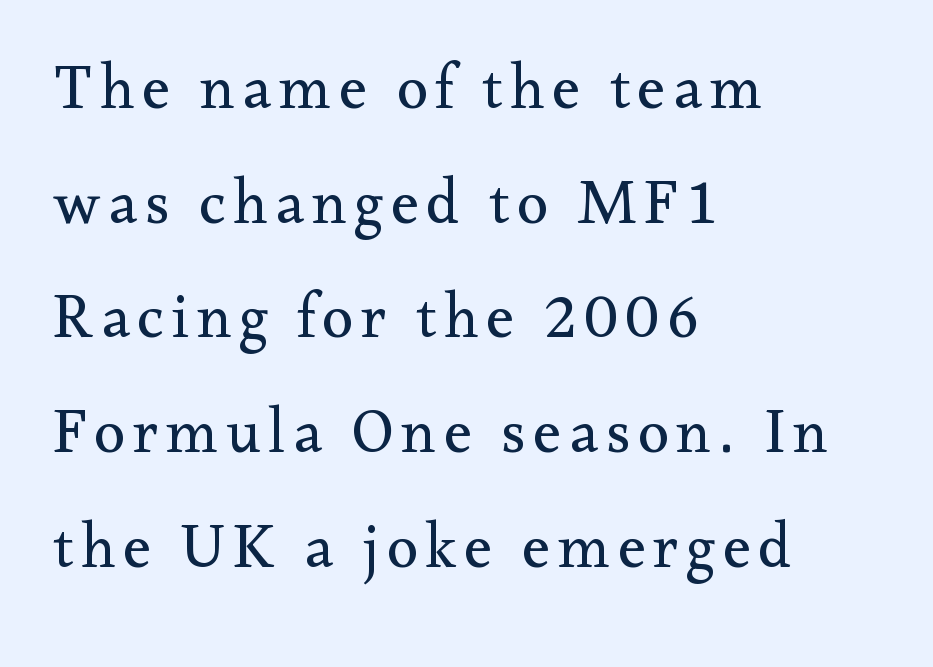
{"serif": "yes", "italic": "no", "bold": "no", "weight": "regular", "width": "normal", "stroke_contrast": "medium", "x_height": "small", "monospaced": "no", "underline": "no", "align": "left", "line_spacing_ratio": 1.82, "glyph_px": 63}
